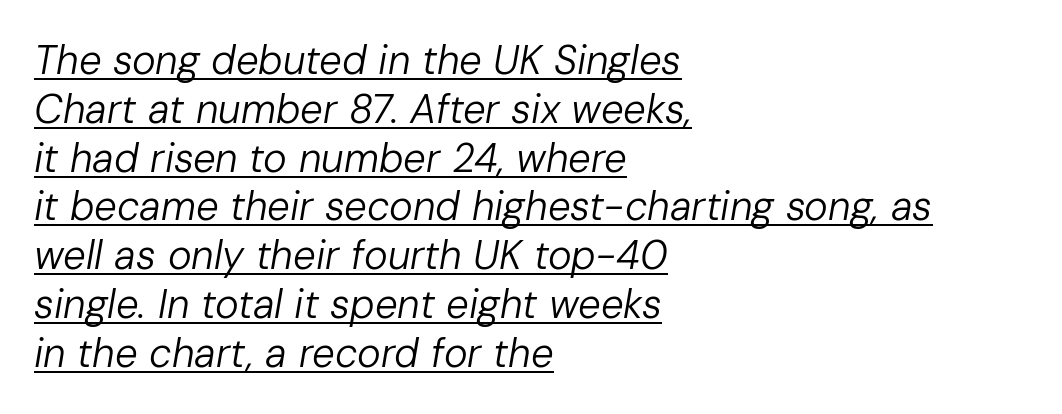
{"italic": "yes", "lean": "right", "slant_degrees": 10, "bold": "no", "weight": "regular", "width": "normal", "stroke_contrast": "low", "x_height": "medium", "monospaced": "no", "underline": "yes", "align": "left", "line_spacing_ratio": 1.22, "letter_spacing": "normal", "letter_spacing_em": 0.0, "glyph_px": 40}
